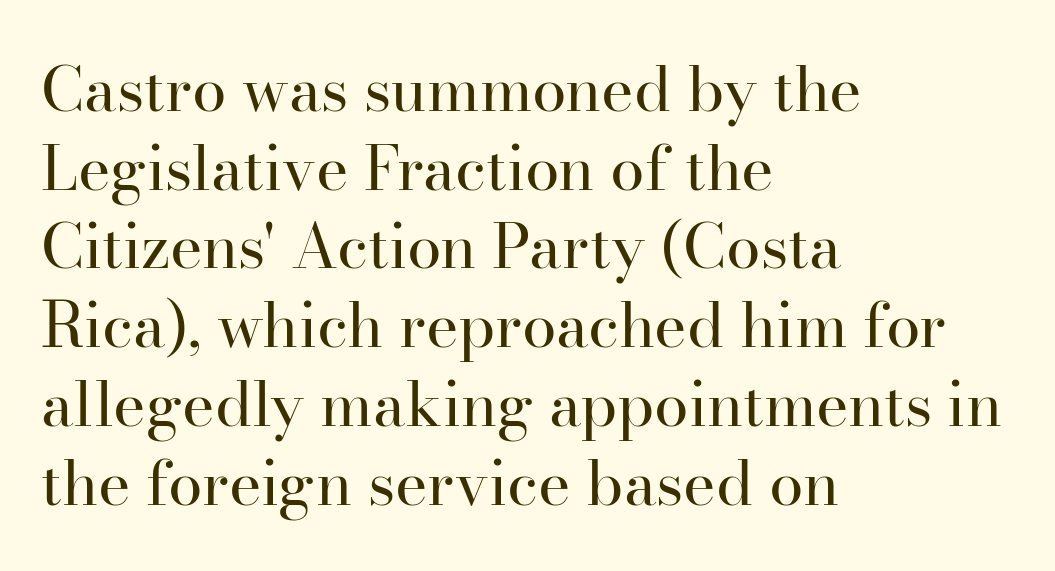
The image shows 62 px regular-weight serif type, upright; set left-aligned, normal line spacing (1.27x), normal letter spacing, not underlined; high stroke contrast and a small x-height.
